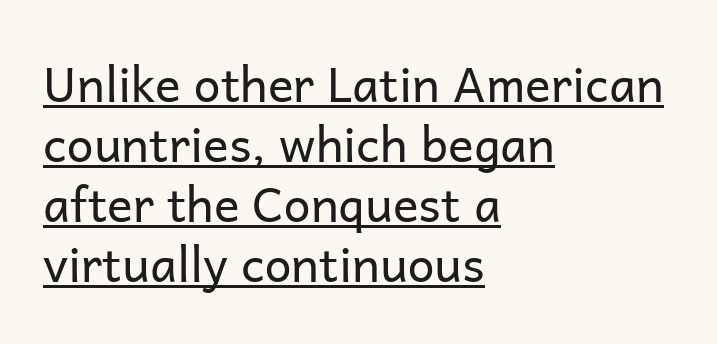
The image shows 48 px regular-weight sans-serif type, upright; set left-aligned, normal line spacing (1.25x), normal letter spacing, underlined; low stroke contrast and a medium x-height.
